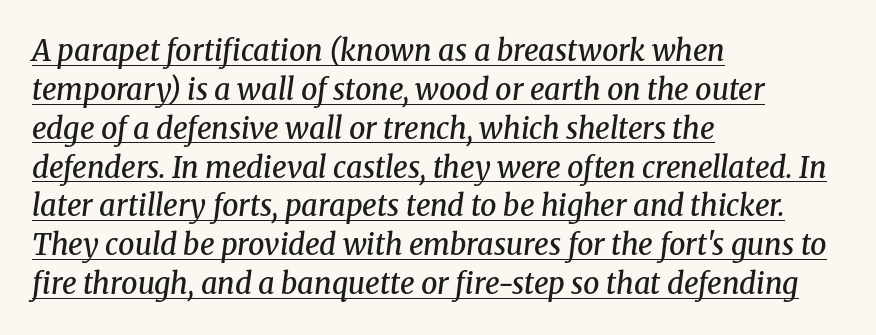
The image shows 29 px semibold serif type, italic (leaning right); set left-aligned, normal line spacing (1.34x), normal letter spacing, underlined; medium stroke contrast and a medium x-height.
